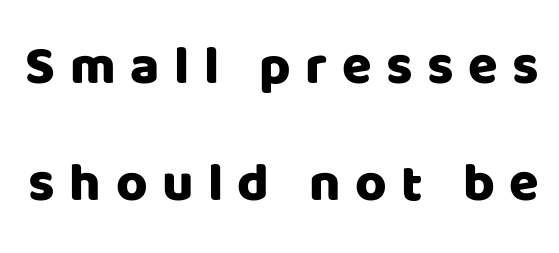
{"serif": "no", "italic": "no", "width": "normal", "stroke_contrast": "low", "x_height": "large", "monospaced": "no", "underline": "no", "line_spacing": "loose", "line_spacing_ratio": 2.16, "letter_spacing": "wide", "letter_spacing_em": 0.27, "glyph_px": 54}
